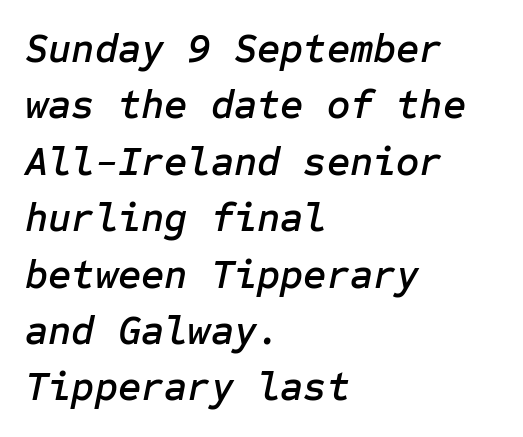
Q: Is the text italic (slanted)? A: Yes, it leans right by about 12 degrees.
Q: Is the text underlined? A: No.
Q: How is the paragraph aligned? A: Left-aligned.
Q: Is the spacing between letters normal or unusually wide? A: Normal.
Q: Is the spacing between lines tight, normal or loose? A: Normal.
Q: Width (condensed, normal, or wide)? A: Normal.
Q: Stroke contrast? A: Low.
Q: x-height? A: Medium.
